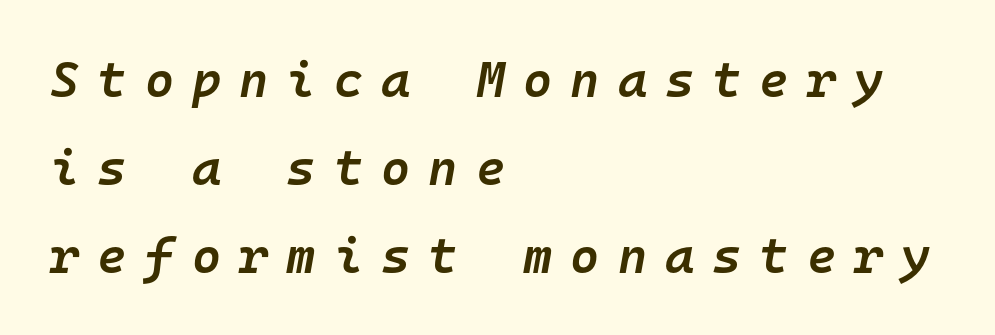
{"italic": "yes", "lean": "right", "slant_degrees": 10, "bold": "semi", "weight": "semibold", "width": "normal", "stroke_contrast": "low", "x_height": "medium", "monospaced": "yes", "underline": "no", "align": "left", "line_spacing_ratio": 1.76, "letter_spacing": "wide", "letter_spacing_em": 0.36, "glyph_px": 50}
